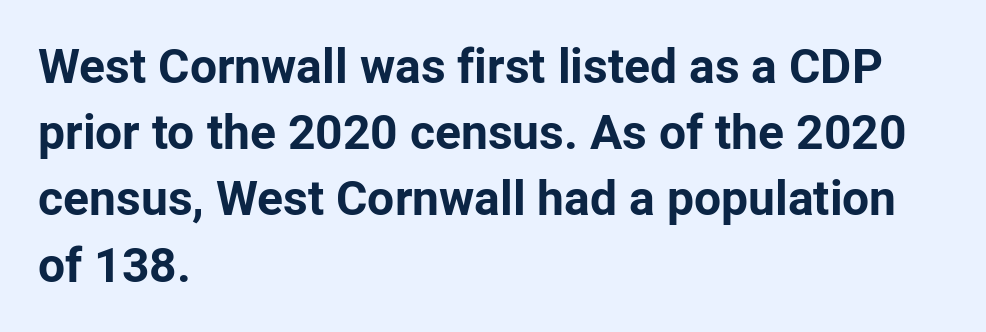
Q: Is the text bold? A: Yes.
Q: Is the text italic (slanted)? A: No, it is upright.
Q: Is the typeface a serif or a sans-serif typeface? A: Sans-serif.
Q: Is the text underlined? A: No.
Q: How is the paragraph aligned? A: Left-aligned.
Q: Is the spacing between letters normal or unusually wide? A: Normal.
Q: Is the spacing between lines tight, normal or loose? A: Normal.
Q: Width (condensed, normal, or wide)? A: Normal.
Q: Stroke contrast? A: Low.
Q: x-height? A: Medium.
Q: Monospaced? A: No.
